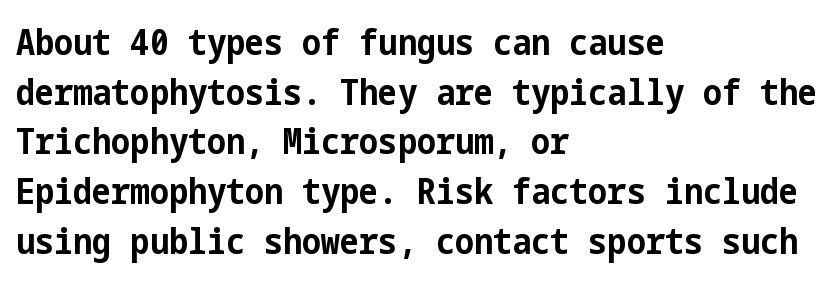
{"serif": "no", "italic": "no", "bold": "yes", "weight": "bold", "width": "condensed", "stroke_contrast": "low", "x_height": "medium", "underline": "no", "align": "left", "line_spacing": "normal", "line_spacing_ratio": 1.38, "letter_spacing": "normal", "letter_spacing_em": 0.0, "glyph_px": 36}
